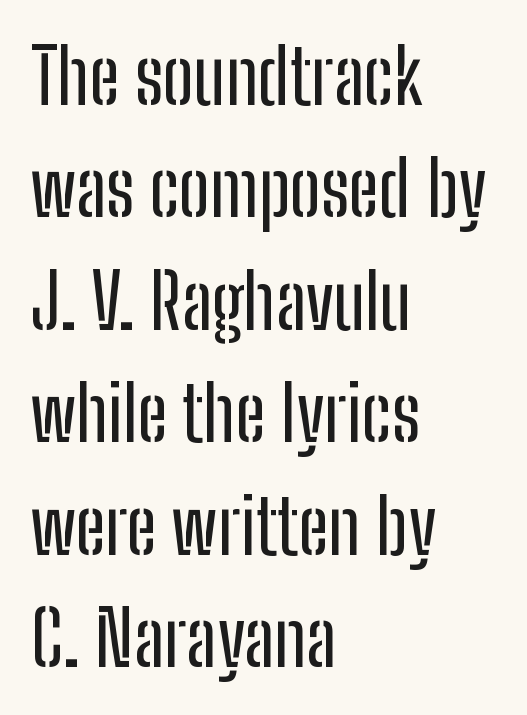
The specimen omits any rule beneath the text block's lines. The rendering keeps characters at their native spacing. Typographically, this falls in the sans-serif category. Spacing verdict: proportional, widths tailored to each character. The passage is arranged the way most books set body copy — flush left.
